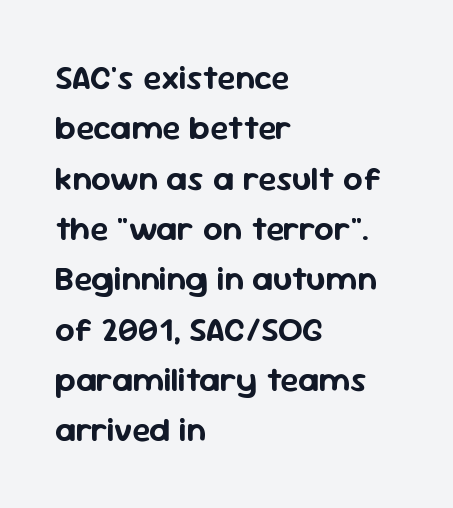
The image shows 34 px sans-serif type, upright; set left-aligned, normal line spacing (1.48x), normal letter spacing, not underlined; low stroke contrast and a medium x-height.
